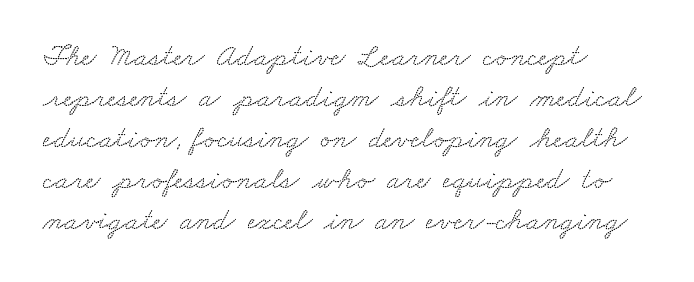
Leftover space on each line is placed entirely after the last word. The gaps between neighbouring characters are ordinary and unremarkable. How would I describe the line gaps? Plain and ordinary. Anything drawn beneath the words? Only blank space.
